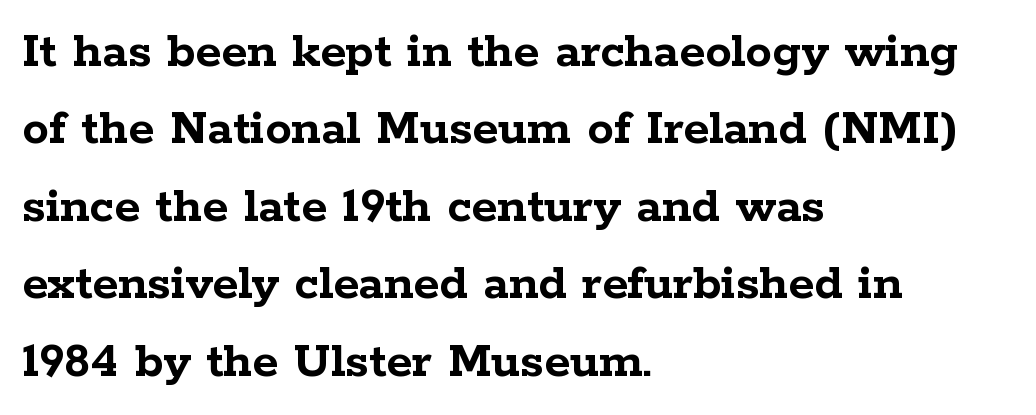
{"serif": "yes", "italic": "no", "bold": "yes", "weight": "semibold", "width": "wide", "stroke_contrast": "low", "x_height": "medium", "monospaced": "no", "underline": "no", "align": "left", "line_spacing": "normal", "line_spacing_ratio": 1.46, "letter_spacing": "normal", "letter_spacing_em": 0.0, "glyph_px": 53}
